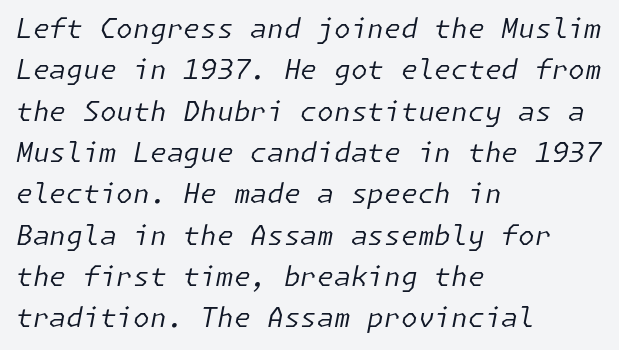
Whoever set this chose a conventional vertical rhythm. If you drew a ruler down the left edge, every line would touch it. Words float on clear page, feet unadorned. Quick note: italic. Observe the ordinary spacing: letters are neighbours, not strangers. Compared with a typical body face, this is equally light or lighter still.
